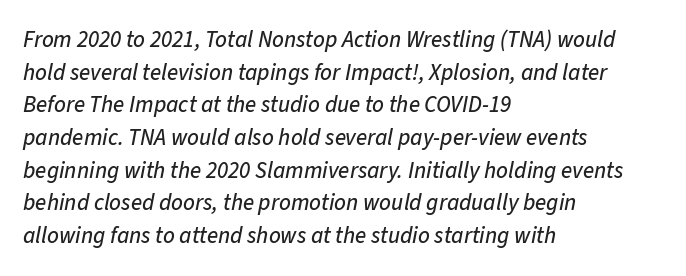
{"italic": "yes", "lean": "right", "slant_degrees": 11, "underline": "no", "align": "left", "line_spacing": "normal", "line_spacing_ratio": 1.42, "letter_spacing": "normal", "letter_spacing_em": 0.0, "glyph_px": 23}
